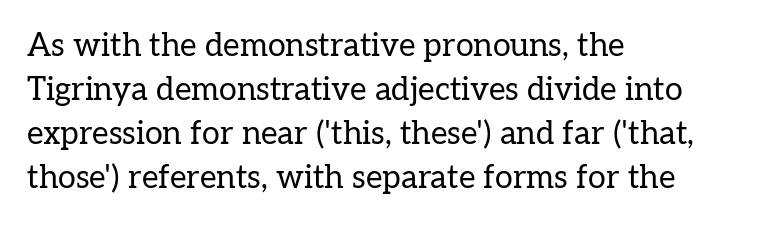
Posture: straight, roman, zero tilt. Whoever set this chose a conventional vertical rhythm. The letterforms sit shoulder to shoulder at normal distance. The rendering shows small feet on the letterforms — a serif design.
